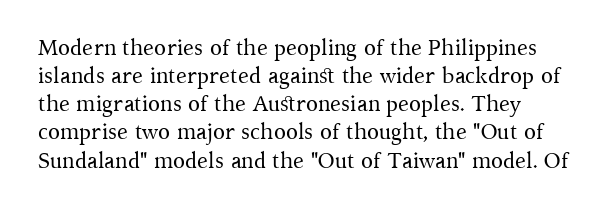
Q: Is the text bold? A: No.
Q: Is the text italic (slanted)? A: No, it is upright.
Q: Is the text underlined? A: No.
Q: Is the spacing between letters normal or unusually wide? A: Normal.
Q: Is the spacing between lines tight, normal or loose? A: Normal.
